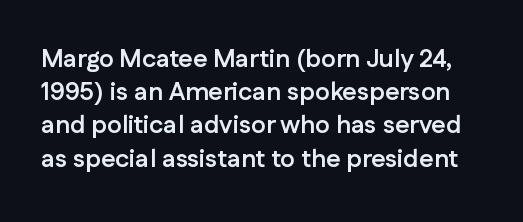
The image shows 25 px bold type, upright; set normal line spacing (1.33x), normal letter spacing, not underlined.
